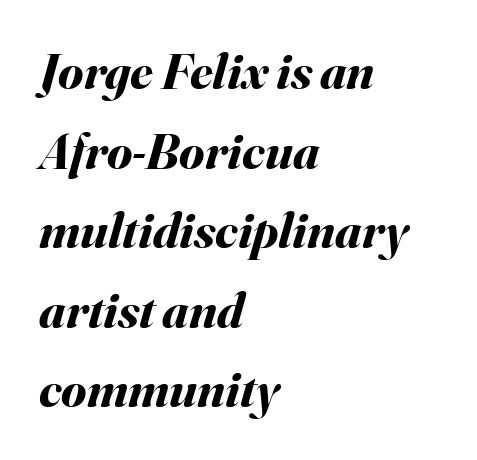
The passage shown stacks its lines at a standard gap. On the weight axis this lands at bold, roughly 700. Each row of text sits above clean, open space. How are the letters spaced? Ordinarily, with no added tracking. Alignment: flush left. The passage shown is typed in a proportional face where columns would drift.
